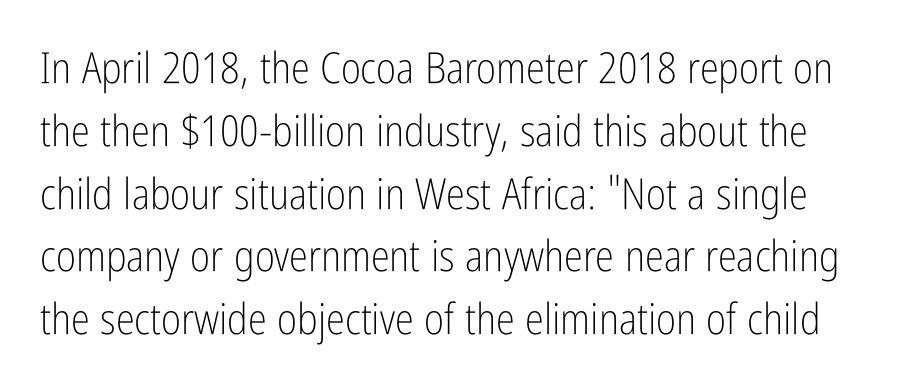
Q: Is the text bold? A: No.
Q: Is the text italic (slanted)? A: No, it is upright.
Q: Is the typeface a serif or a sans-serif typeface? A: Sans-serif.
Q: Is the text underlined? A: No.
Q: Is the spacing between letters normal or unusually wide? A: Normal.
Q: Is the spacing between lines tight, normal or loose? A: Normal.
Q: Width (condensed, normal, or wide)? A: Condensed.
Q: Stroke contrast? A: Low.
Q: x-height? A: Medium.
Q: Monospaced? A: No.
